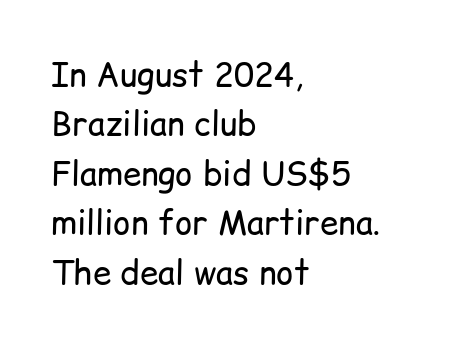
Normally led — the rows are evenly, conventionally spaced. Compared with a typical body face, this is equally light or lighter still. Is this a sans? Yes — the strokes have no serifs. The tracking reads as untouched default to a designer's eye.
